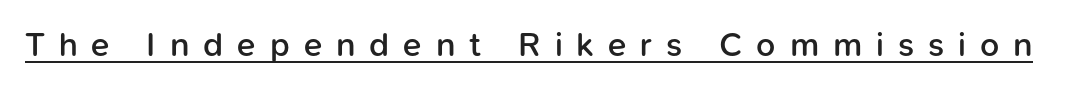
Q: Is the text bold? A: Semi-bold.
Q: Is the text italic (slanted)? A: No, it is upright.
Q: Is the typeface a serif or a sans-serif typeface? A: Sans-serif.
Q: Is the text underlined? A: Yes.
Q: Is the spacing between letters normal or unusually wide? A: Unusually wide.
Q: Width (condensed, normal, or wide)? A: Normal.
Q: Stroke contrast? A: Low.
Q: x-height? A: Medium.
Q: Monospaced? A: No.
